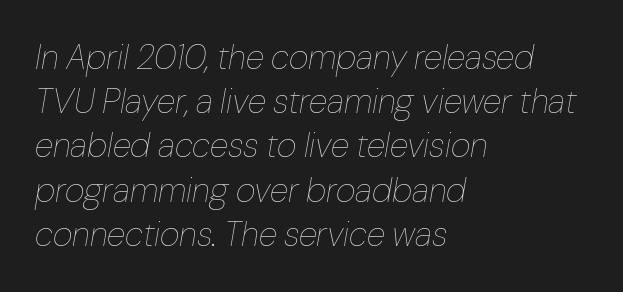
Q: Is the text bold? A: No.
Q: Is the text italic (slanted)? A: Yes, it leans right by about 10 degrees.
Q: Is the text underlined? A: No.
Q: How is the paragraph aligned? A: Left-aligned.
Q: Is the spacing between letters normal or unusually wide? A: Normal.
Q: Is the spacing between lines tight, normal or loose? A: Normal.
Q: Width (condensed, normal, or wide)? A: Normal.
Q: Stroke contrast? A: Low.
Q: x-height? A: Medium.
Q: Monospaced? A: No.
